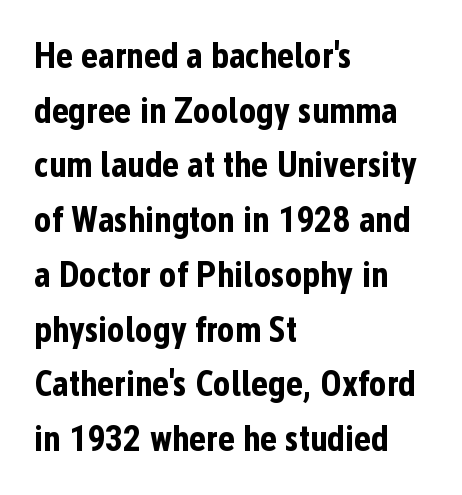
The sample has been set heavy, in full bold. Vertical spacing — default. Observe the absence of serifs on each vertical stroke in this sample. Left-aligned paragraph, ragged on the right. A bare baseline throughout the passage.
